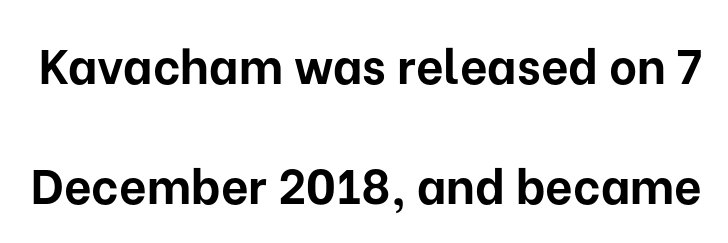
The passage shown is not underscored anywhere. I'd describe the lettering as bold — thick and assertive. Serifs: no, the terminals of the letterforms are clean. A typesetter would call this proportional, since set widths differ per character.
